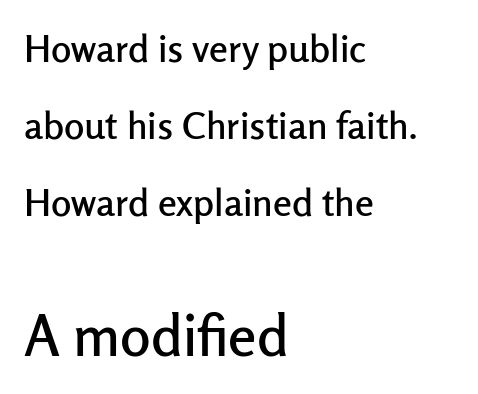
{"serif": "no", "italic": "no", "width": "normal", "stroke_contrast": "low", "x_height": "medium", "monospaced": "no", "underline": "no", "align": "left", "line_spacing": "loose", "line_spacing_ratio": 2.02, "letter_spacing": "normal", "letter_spacing_em": 0.0, "larger_block": "second", "size_ratio": 1.5, "glyph_px": 57}
